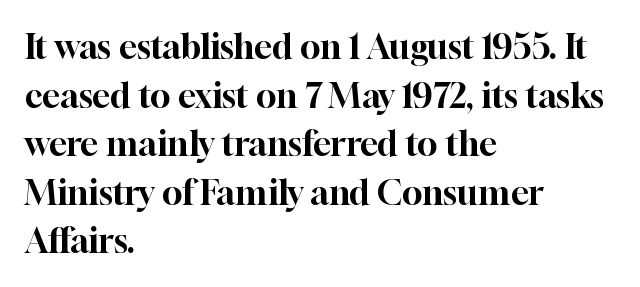
The image shows 34 px serif type, upright; set left-aligned, normal line spacing (1.43x), normal letter spacing, not underlined; high stroke contrast and a medium x-height.
